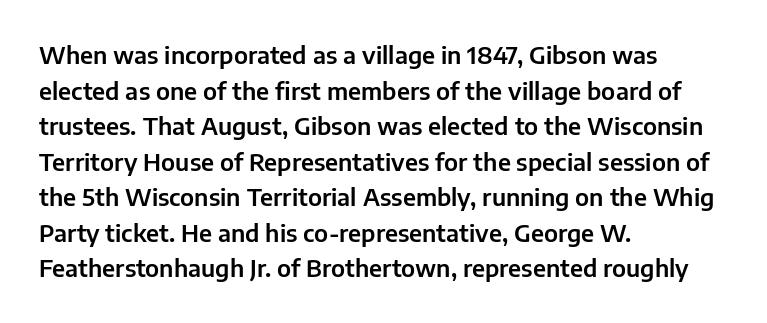
Q: Is the text italic (slanted)? A: No, it is upright.
Q: Is the text underlined? A: No.
Q: How is the paragraph aligned? A: Left-aligned.
Q: Is the spacing between letters normal or unusually wide? A: Normal.
Q: Is the spacing between lines tight, normal or loose? A: Normal.
